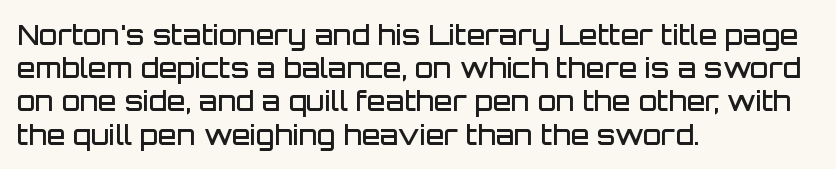
Q: Is the text bold? A: Semi-bold.
Q: Is the text italic (slanted)? A: No, it is upright.
Q: Is the text underlined? A: No.
Q: How is the paragraph aligned? A: Left-aligned.
Q: Is the spacing between letters normal or unusually wide? A: Normal.
